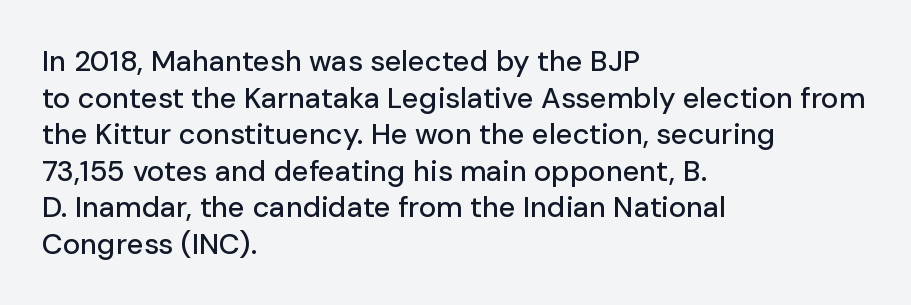
{"serif": "no", "italic": "no", "width": "normal", "stroke_contrast": "low", "x_height": "medium", "monospaced": "no", "underline": "no", "align": "left", "line_spacing": "normal", "line_spacing_ratio": 1.26, "letter_spacing": "normal", "letter_spacing_em": 0.0, "glyph_px": 29}
